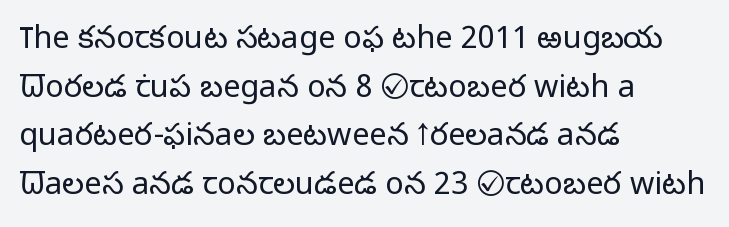
This rendering leaves character spacing at its baseline value. Is the type heavy? It reads as light-to-regular instead. A normal amount of white space separates one row of letters from the next. The letters advance in unequal steps, a hallmark of proportional type. The rendering shows plain stroke endings on the letterforms — a sans-serif design. Characters remain perfectly vertical along every line.
